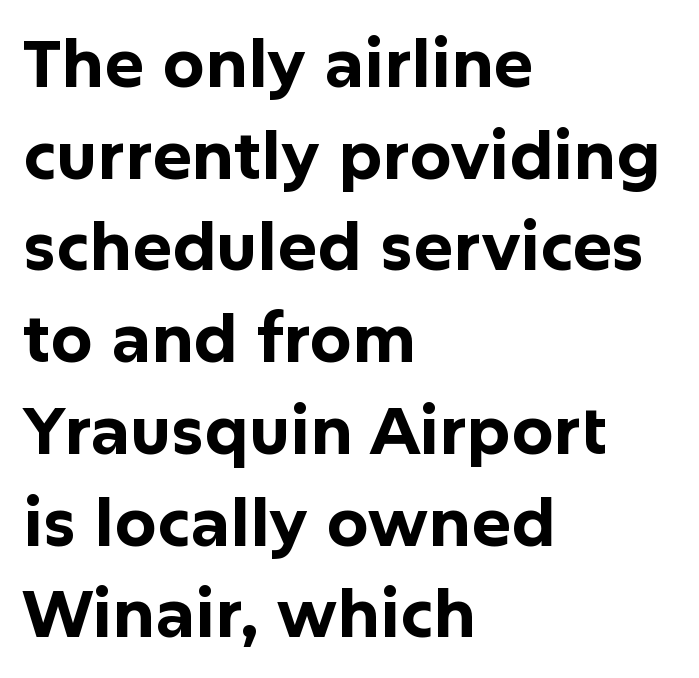
Here the designer chose a conventional face with non-uniform glyph widths. Do the letters lean? They stand straight. Lines of text with bare space underneath. The lines in this sample share a left origin and differ only in where they stop. Baseline-to-baseline distance is the conventional proportion of letter height. The strokes are fattened all the way to bold.
